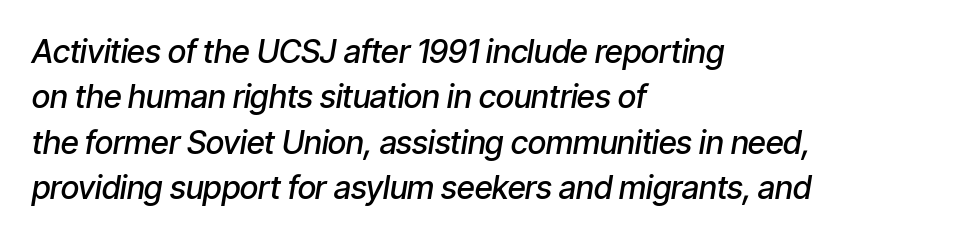
Q: Is the text bold? A: Semi-bold.
Q: Is the text italic (slanted)? A: Yes, it leans right by about 9 degrees.
Q: Is the text underlined? A: No.
Q: How is the paragraph aligned? A: Left-aligned.
Q: Is the spacing between letters normal or unusually wide? A: Normal.
Q: Is the spacing between lines tight, normal or loose? A: Normal.
Q: Width (condensed, normal, or wide)? A: Condensed.
Q: Stroke contrast? A: Low.
Q: x-height? A: Medium.
Q: Monospaced? A: No.
